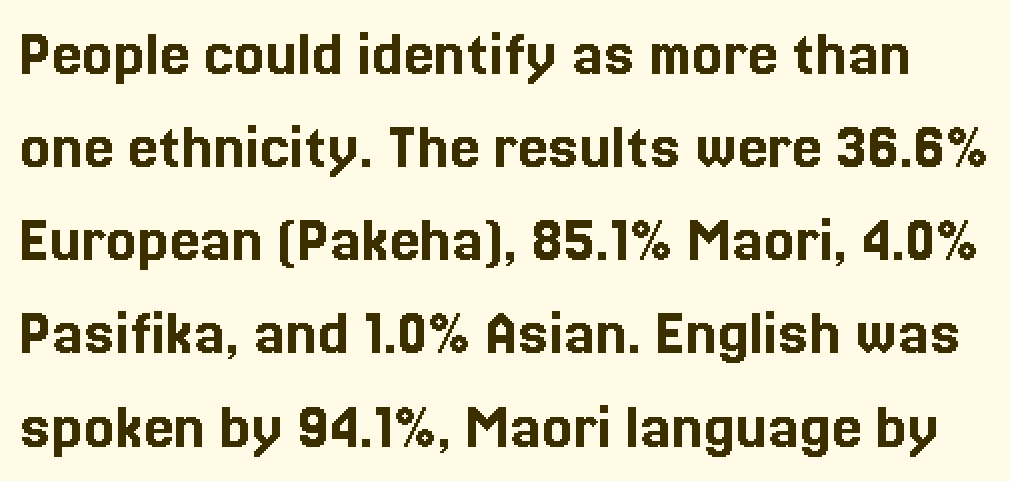
The image shows 68 px text type, upright; set normal line spacing (1.37x), normal letter spacing, not underlined; a medium x-height.
